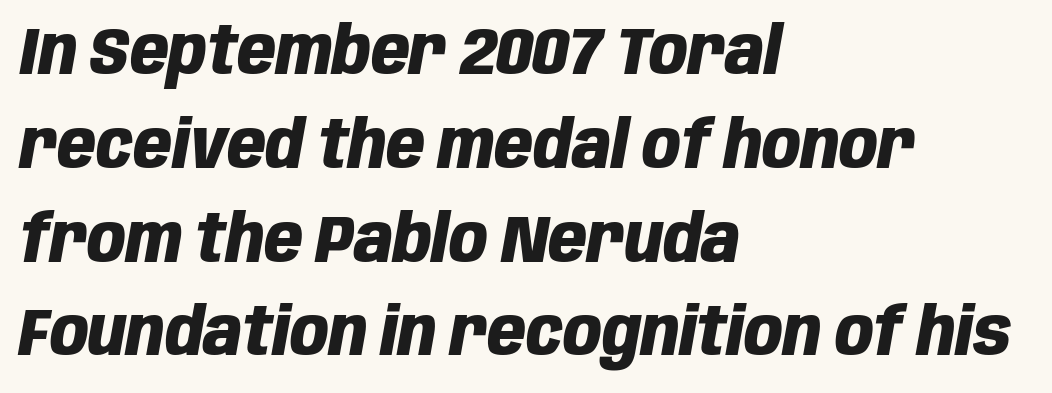
The image shows 67 px heavy, condensed type, italic (leaning right); set left-aligned, normal line spacing (1.4x), normal letter spacing, not underlined; low stroke contrast and a large x-height.
